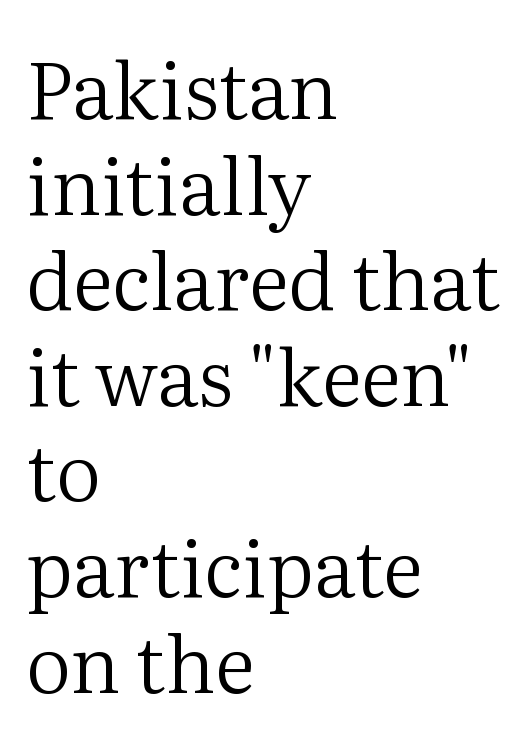
The image shows 79 px regular-weight serif type, upright; set left-aligned, line spacing 1.21x, normal letter spacing, not underlined; medium stroke contrast and a medium x-height.
